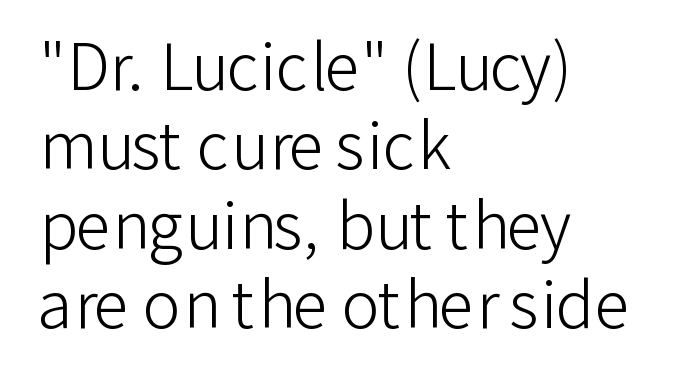
Q: Is the text bold? A: No.
Q: Is the text italic (slanted)? A: No, it is upright.
Q: Is the typeface a serif or a sans-serif typeface? A: Sans-serif.
Q: Is the text underlined? A: No.
Q: How is the paragraph aligned? A: Left-aligned.
Q: Is the spacing between letters normal or unusually wide? A: Normal.
Q: Width (condensed, normal, or wide)? A: Normal.
Q: Stroke contrast? A: Low.
Q: x-height? A: Medium.
Q: Monospaced? A: No.
